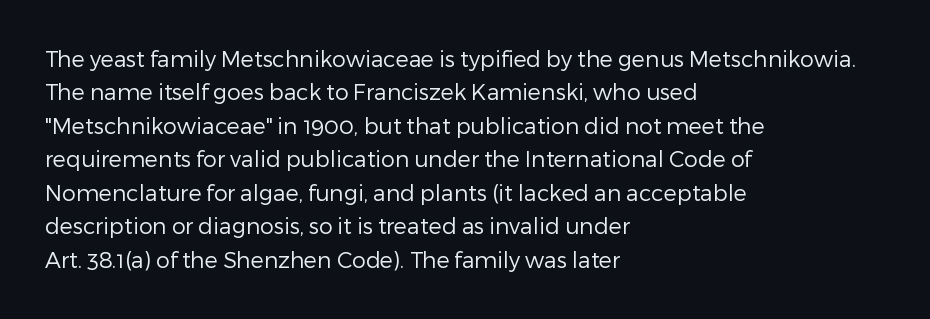
{"italic": "no", "bold": "no", "underline": "no", "align": "left", "line_spacing": "normal", "line_spacing_ratio": 1.52, "letter_spacing": "normal", "letter_spacing_em": 0.0, "glyph_px": 22}
